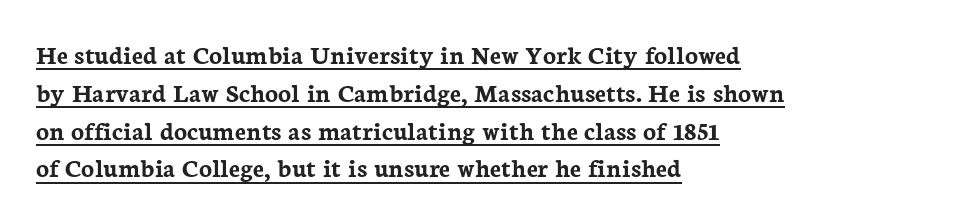
Does the leading feel generous? No, just average. These words are printed bold, with thick strokes throughout. The string is rendered with underlining switched on. In CSS terms this would be text-align: left.
